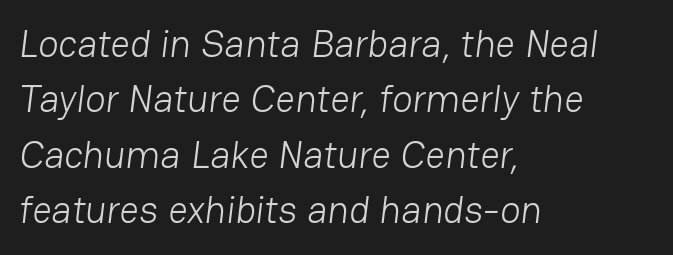
Q: Is the text bold? A: No.
Q: Is the typeface a serif or a sans-serif typeface? A: Sans-serif.
Q: Is the text underlined? A: No.
Q: How is the paragraph aligned? A: Left-aligned.
Q: Is the spacing between letters normal or unusually wide? A: Normal.
Q: Is the spacing between lines tight, normal or loose? A: Normal.
Q: Width (condensed, normal, or wide)? A: Normal.
Q: Stroke contrast? A: Low.
Q: x-height? A: Medium.
Q: Monospaced? A: No.
